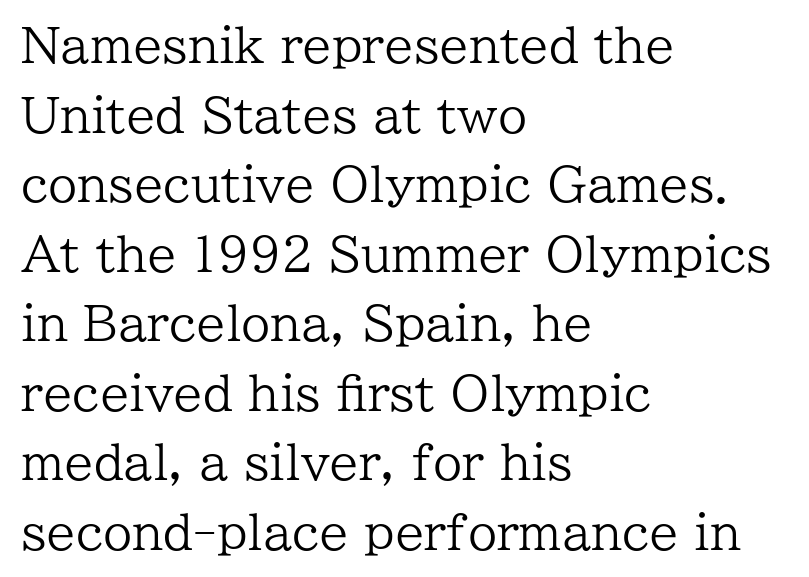
Little horizontal feet cap the strokes, marking this as serif type. Do the letters lean? They stand straight. Layout note: lines flush left. Only glyphs here, with clear space below each row.
